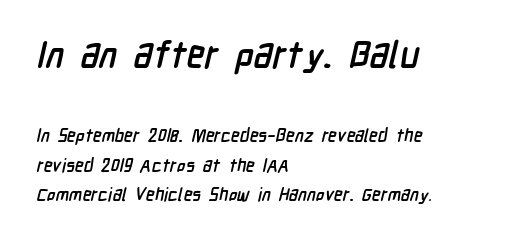
Q: Is the text bold? A: Yes.
Q: Is the typeface a serif or a sans-serif typeface? A: Sans-serif.
Q: Is the text underlined? A: No.
Q: How is the paragraph aligned? A: Left-aligned.
Q: Is the spacing between letters normal or unusually wide? A: Normal.
Q: Is the spacing between lines tight, normal or loose? A: Normal.
Q: Which block of text is set in a larger size, the first (top) or the second (bottom)? A: The first (top) one.
Q: Width (condensed, normal, or wide)? A: Condensed.
Q: Stroke contrast? A: Low.
Q: x-height? A: Medium.
Q: Monospaced? A: No.
